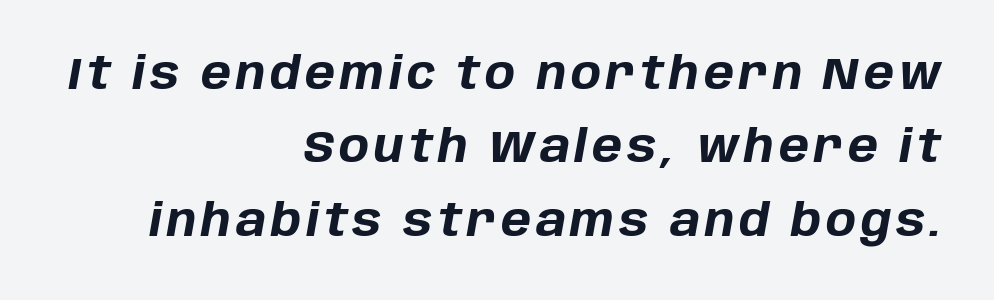
Q: Is the text bold? A: Yes.
Q: Is the text italic (slanted)? A: Yes, it leans right by about 10 degrees.
Q: Is the text underlined? A: No.
Q: How is the paragraph aligned? A: Right-aligned.
Q: Is the spacing between lines tight, normal or loose? A: Normal.
Q: Width (condensed, normal, or wide)? A: Normal.
Q: Stroke contrast? A: Low.
Q: x-height? A: Large.
Q: Monospaced? A: No.
